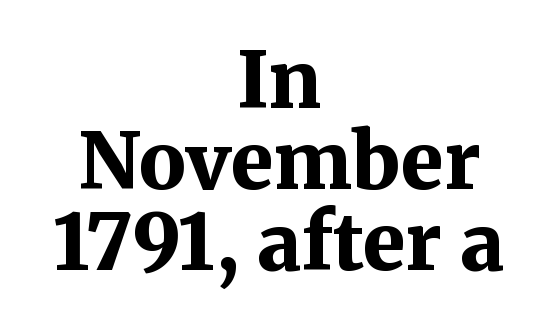
{"serif": "yes", "italic": "no", "bold": "yes", "weight": "bold", "width": "normal", "stroke_contrast": "medium", "x_height": "medium", "monospaced": "no", "underline": "no", "align": "center", "line_spacing": "tight", "line_spacing_ratio": 1.04, "letter_spacing": "normal", "letter_spacing_em": 0.0, "glyph_px": 78}
